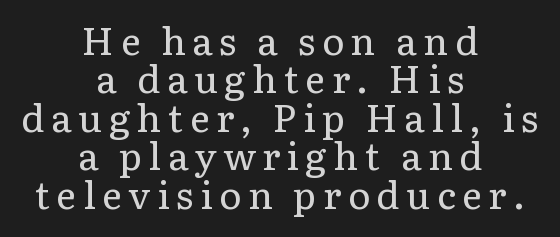
{"serif": "yes", "italic": "no", "bold": "no", "weight": "regular", "width": "normal", "stroke_contrast": "low", "x_height": "medium", "monospaced": "no", "underline": "no", "align": "center", "line_spacing": "tight", "line_spacing_ratio": 1.01, "glyph_px": 38}
